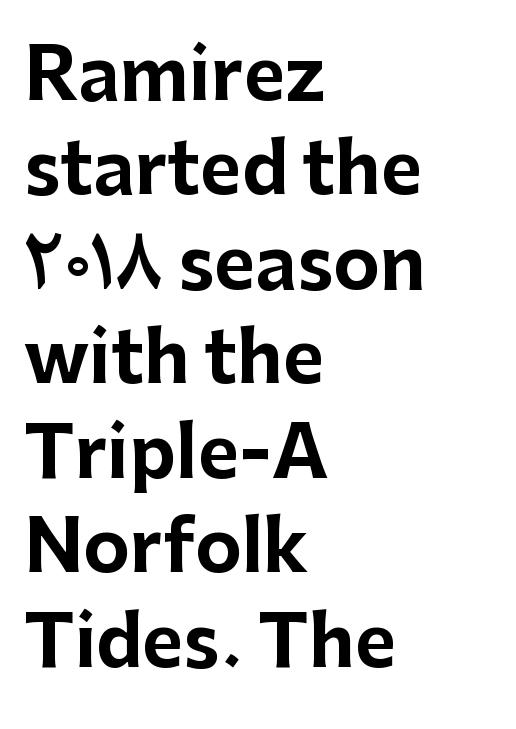
The setting favours the left margin, as ordinary paragraphs usually do. The letters stand upright; this is a roman face. Decoration check: the copy has no underline. Compared with typical body copy, the letter spacing here is the same.
